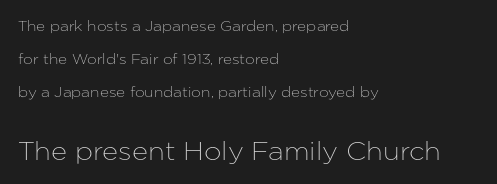
The image shows 25 px text type, upright; set left-aligned, loose line spacing (2.36x), normal letter spacing, not underlined; the second (bottom) block is 1.79x larger.
